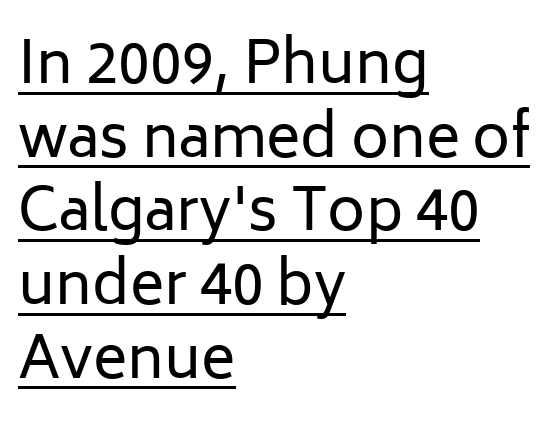
Does the lettering tilt? It doesn't — this is upright. Nothing heavy about these letters — not bold at all. A normal amount of white space separates one row of letters from the next. Do the characters align in a grid? No, the font is proportional. The rag falls on the right side of this text block.
